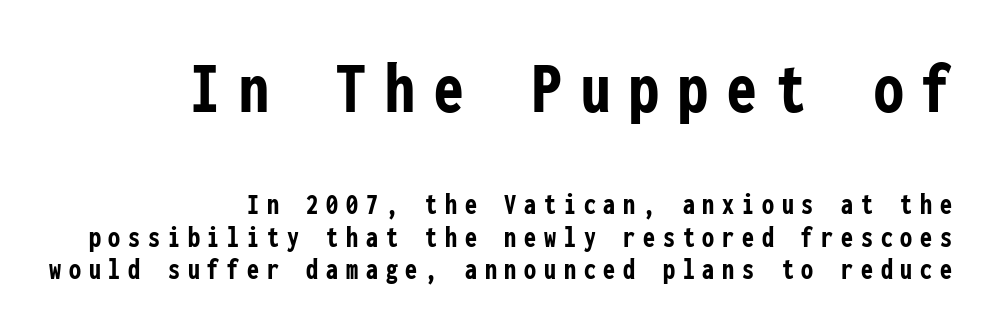
Q: Is the text bold? A: Yes.
Q: Is the text italic (slanted)? A: No, it is upright.
Q: Is the typeface a serif or a sans-serif typeface? A: Sans-serif.
Q: Is the text underlined? A: No.
Q: How is the paragraph aligned? A: Right-aligned.
Q: Is the spacing between letters normal or unusually wide? A: Unusually wide.
Q: Is the spacing between lines tight, normal or loose? A: Tight.
Q: Which block of text is set in a larger size, the first (top) or the second (bottom)? A: The first (top) one.
Q: Width (condensed, normal, or wide)? A: Condensed.
Q: Stroke contrast? A: Low.
Q: x-height? A: Medium.
Q: Monospaced? A: Yes.
